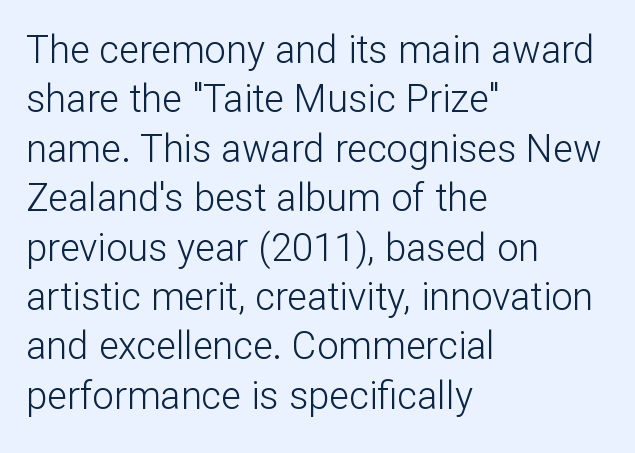
{"serif": "no", "italic": "no", "bold": "no", "weight": "light", "width": "normal", "stroke_contrast": "low", "x_height": "medium", "monospaced": "no", "underline": "no", "align": "left", "line_spacing": "normal", "line_spacing_ratio": 1.3, "letter_spacing": "normal", "letter_spacing_em": 0.0, "glyph_px": 38}
